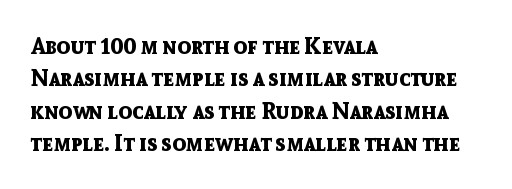
Q: Is the text bold? A: Yes.
Q: Is the text italic (slanted)? A: No, it is upright.
Q: Is the text underlined? A: No.
Q: How is the paragraph aligned? A: Left-aligned.
Q: Is the spacing between letters normal or unusually wide? A: Normal.
Q: Is the spacing between lines tight, normal or loose? A: Normal.
